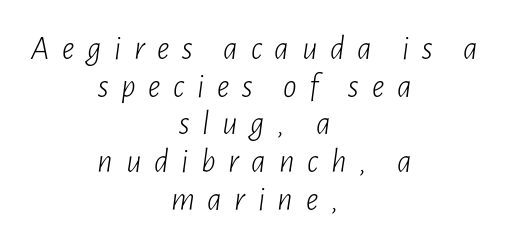
The image shows 34 px light, condensed type, italic (leaning right); set centered, tight line spacing (1.11x), unusually wide letter spacing (+0.37 em), not underlined; low stroke contrast and a medium x-height.
